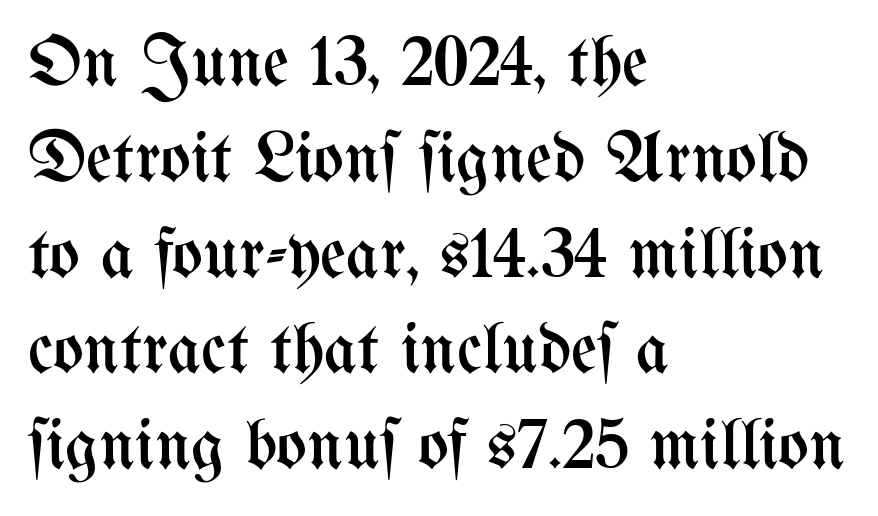
The image shows 72 px regular-weight, condensed type, upright; set left-aligned, normal line spacing (1.33x), normal letter spacing, not underlined; medium stroke contrast and a medium x-height.
